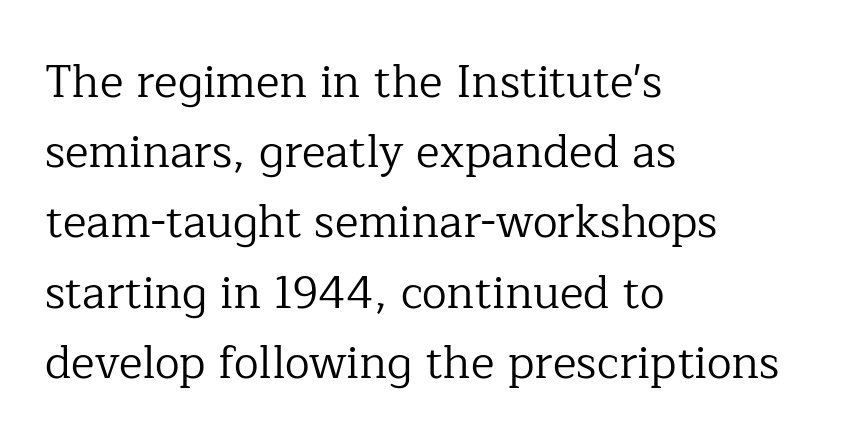
The image shows 45 px regular-weight serif type, upright; set left-aligned, normal line spacing (1.56x), normal letter spacing, not underlined; low stroke contrast and a medium x-height.
